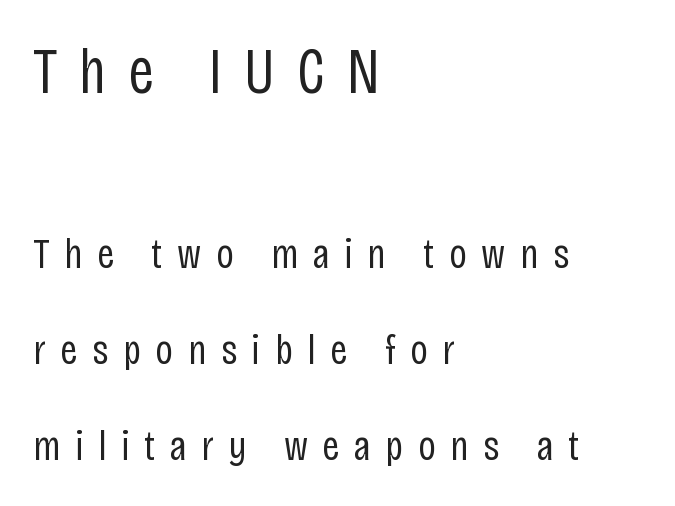
Each new line begins a long way beneath the previous one. Check the space under the baseline: it is left empty. The ragged edge is on the right, which tells us the setting is flush left. The letters advance in unequal steps, a hallmark of proportional type.
